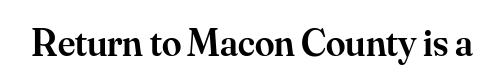
Unlike a clean sans, this face finishes its strokes with serifs. Semibold letterforms, between regular and bold. The rendering keeps characters at their native spacing. Italic: no, the glyphs are upright roman.
